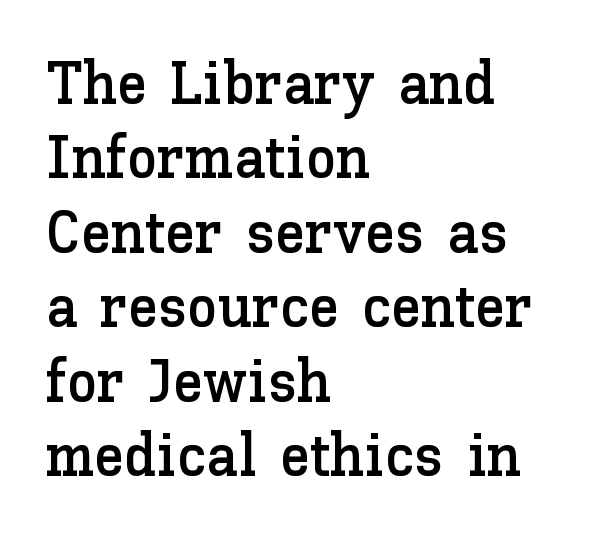
Character widths vary here, with narrow letters taking less room than wide ones. Check the space under the baseline: it is left empty. Spacing between characters is what you'd get straight out of the box. Notice how the stems are strictly vertical — no italics here. Casual observation: everything's shoved over to the left.
